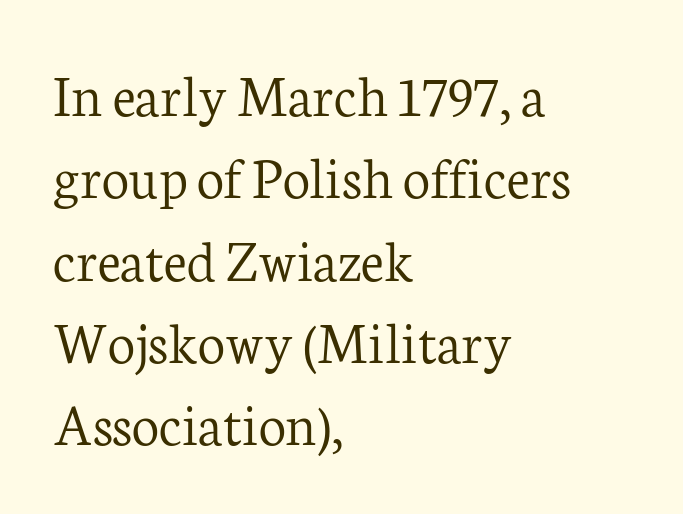
{"serif": "yes", "italic": "no", "bold": "no", "weight": "light", "width": "normal", "stroke_contrast": "low", "x_height": "medium", "monospaced": "no", "underline": "no", "align": "left", "line_spacing": "normal", "line_spacing_ratio": 1.35, "letter_spacing": "normal", "letter_spacing_em": 0.0, "glyph_px": 61}
